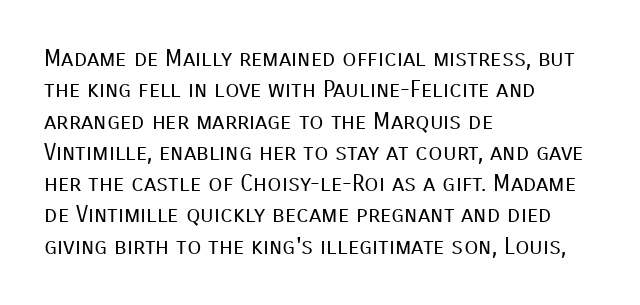
Q: Is the text bold? A: No.
Q: Is the text italic (slanted)? A: No, it is upright.
Q: Is the text underlined? A: No.
Q: How is the paragraph aligned? A: Left-aligned.
Q: Is the spacing between letters normal or unusually wide? A: Normal.
Q: Is the spacing between lines tight, normal or loose? A: Normal.
